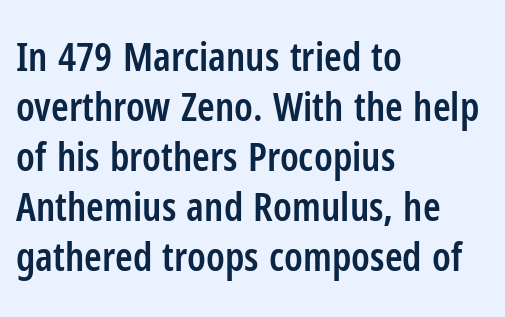
The image shows 40 px semibold, condensed sans-serif type, upright; set left-aligned, normal line spacing (1.25x), normal letter spacing, not underlined; low stroke contrast and a medium x-height.
